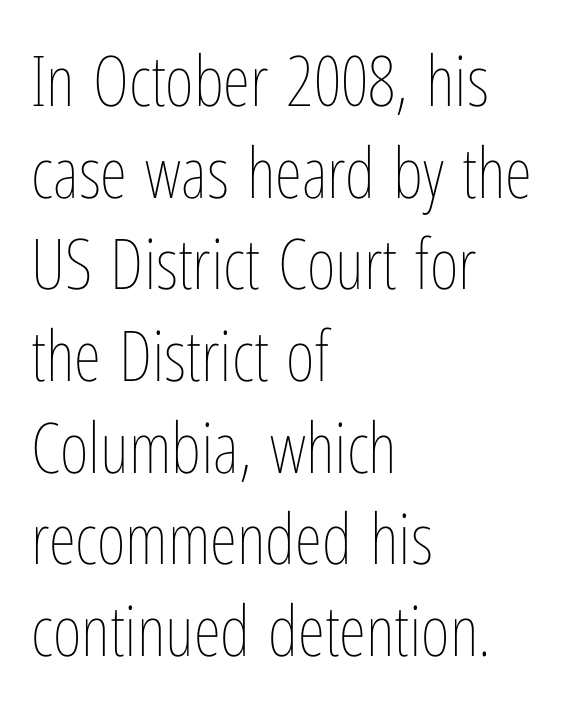
The image shows 70 px thin, condensed type, upright; set left-aligned, normal line spacing (1.31x), normal letter spacing, not underlined; low stroke contrast and a medium x-height.
